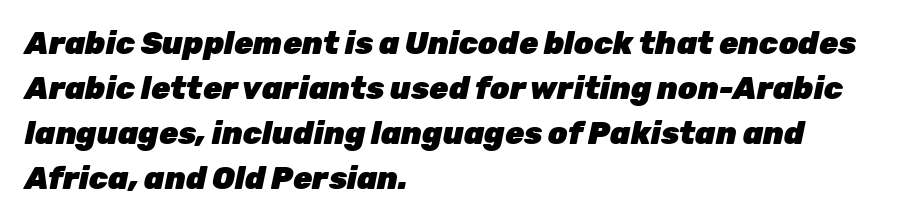
The image shows 31 px heavy type, italic (leaning right); set left-aligned, normal line spacing (1.45x), normal letter spacing, not underlined; low stroke contrast and a medium x-height.
